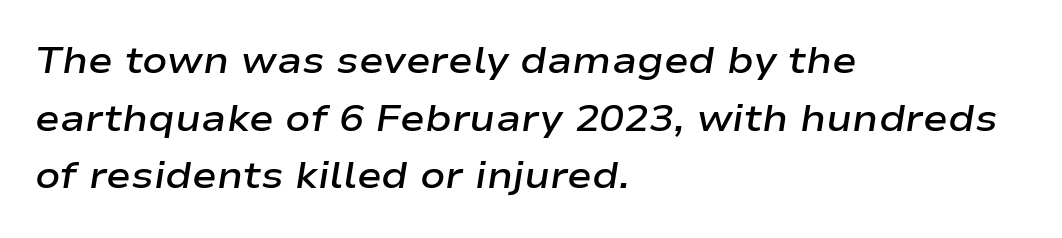
Q: Is the text bold? A: Semi-bold.
Q: Is the text italic (slanted)? A: Yes, it leans right by about 9 degrees.
Q: Is the text underlined? A: No.
Q: How is the paragraph aligned? A: Left-aligned.
Q: Is the spacing between letters normal or unusually wide? A: Normal.
Q: Is the spacing between lines tight, normal or loose? A: Normal.
Q: Width (condensed, normal, or wide)? A: Wide.
Q: Stroke contrast? A: Low.
Q: x-height? A: Medium.
Q: Monospaced? A: No.
